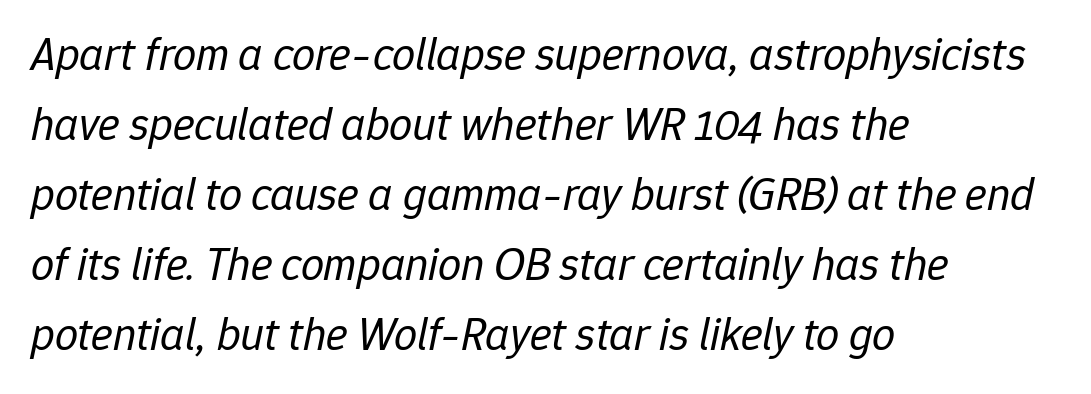
{"italic": "yes", "lean": "right", "slant_degrees": 12, "bold": "no", "weight": "regular", "width": "normal", "stroke_contrast": "low", "x_height": "medium", "monospaced": "no", "underline": "no", "align": "left", "line_spacing": "normal", "line_spacing_ratio": 1.52, "letter_spacing": "normal", "letter_spacing_em": 0.0, "glyph_px": 46}
